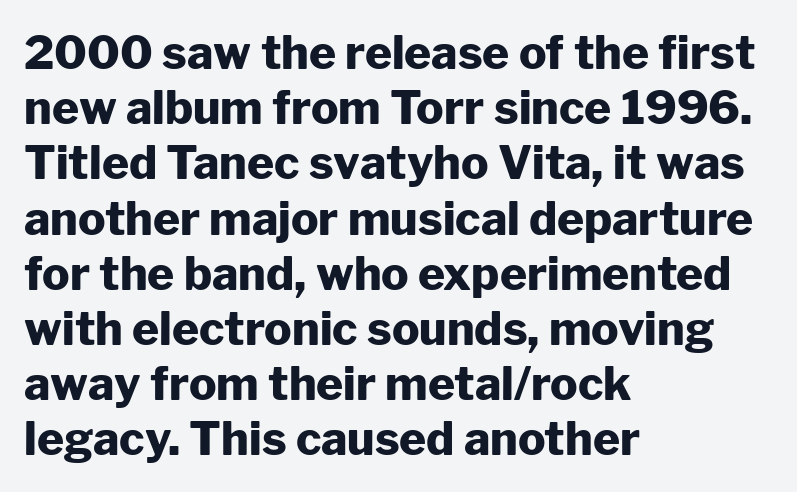
The image shows 46 px heavy sans-serif type, upright; set left-aligned, line spacing 1.2x, normal letter spacing, not underlined; low stroke contrast and a medium x-height.
